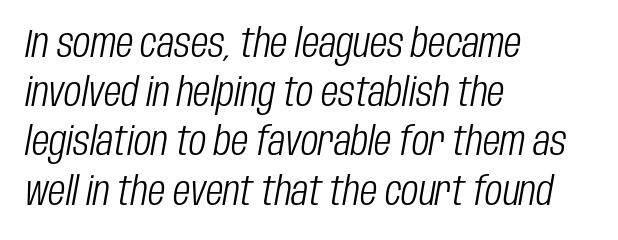
{"italic": "yes", "lean": "right", "slant_degrees": 10, "bold": "no", "weight": "light", "width": "condensed", "stroke_contrast": "low", "x_height": "large", "monospaced": "no", "underline": "no", "align": "left", "line_spacing_ratio": 1.23, "letter_spacing": "normal", "letter_spacing_em": 0.0, "glyph_px": 40}
